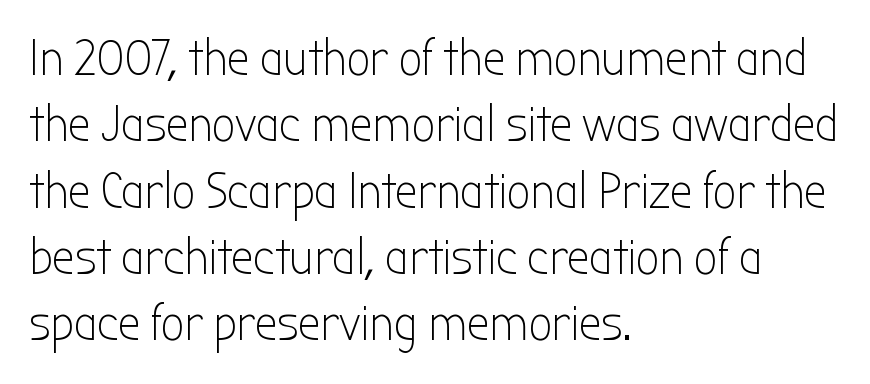
{"serif": "no", "italic": "no", "bold": "no", "weight": "light", "width": "condensed", "stroke_contrast": "low", "x_height": "medium", "monospaced": "no", "underline": "no", "align": "left", "line_spacing": "normal", "line_spacing_ratio": 1.3, "letter_spacing": "normal", "letter_spacing_em": 0.0, "glyph_px": 51}
